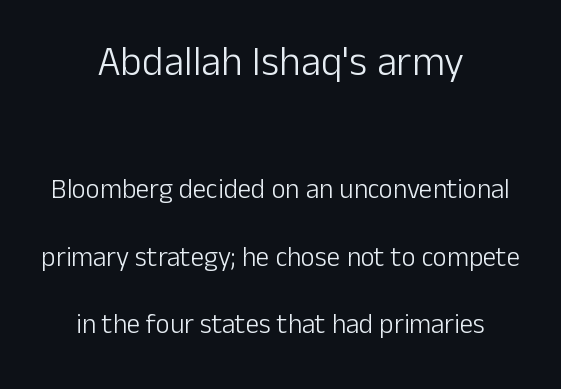
Q: Is the text bold? A: No.
Q: Is the text italic (slanted)? A: No, it is upright.
Q: Is the typeface a serif or a sans-serif typeface? A: Sans-serif.
Q: Is the text underlined? A: No.
Q: How is the paragraph aligned? A: Centered.
Q: Is the spacing between letters normal or unusually wide? A: Normal.
Q: Is the spacing between lines tight, normal or loose? A: Loose.
Q: Which block of text is set in a larger size, the first (top) or the second (bottom)? A: The first (top) one.
Q: Width (condensed, normal, or wide)? A: Normal.
Q: Stroke contrast? A: Low.
Q: x-height? A: Medium.
Q: Monospaced? A: No.
